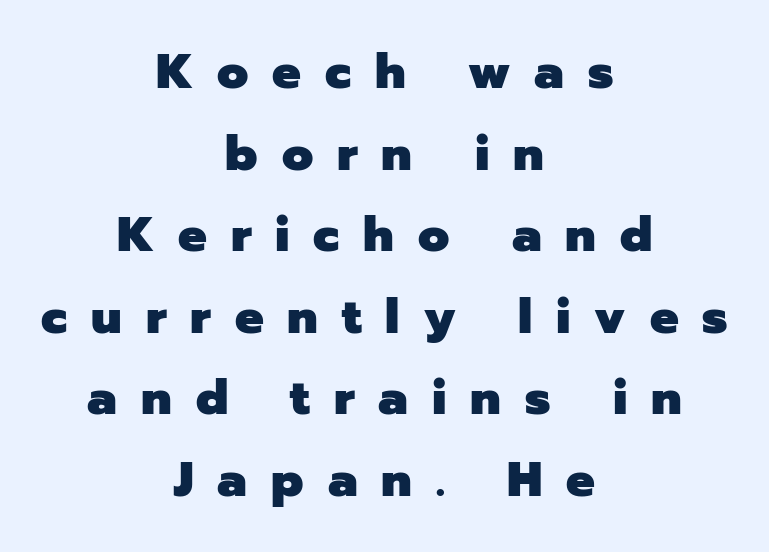
Looks like regular typesetting: each glyph gets only the width it needs. Each glyph is drawn with heavy, bold strokes. Leading matches the norm, producing a regular column. Short and long lines alike share a common midpoint. This is sans-serif lettering, the kind often seen on screens and signage. Inter-character spacing is expanded well beyond the font's built-in metrics.
